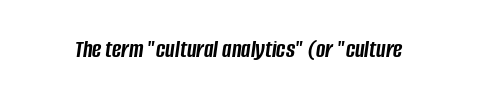
The image shows 25 px bold type, italic (leaning right); set normal letter spacing, not underlined.
